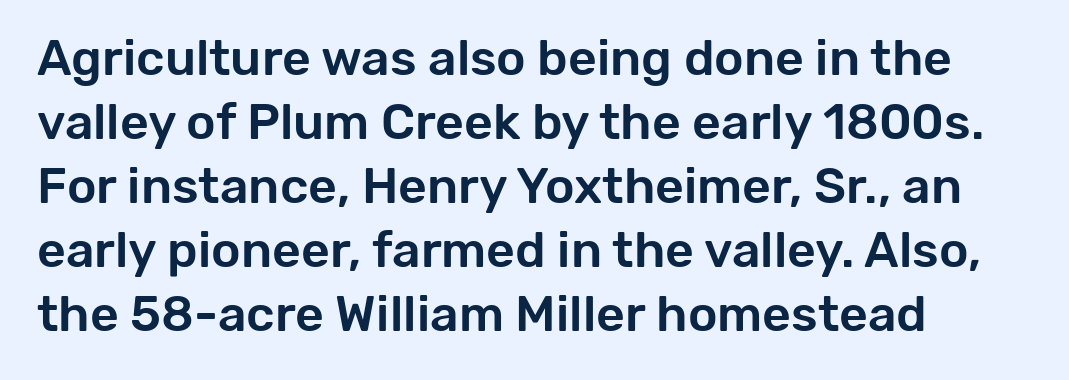
{"serif": "no", "italic": "no", "width": "normal", "stroke_contrast": "low", "x_height": "medium", "monospaced": "no", "underline": "no", "align": "left", "line_spacing": "normal", "line_spacing_ratio": 1.28, "letter_spacing": "normal", "letter_spacing_em": 0.0, "glyph_px": 50}
